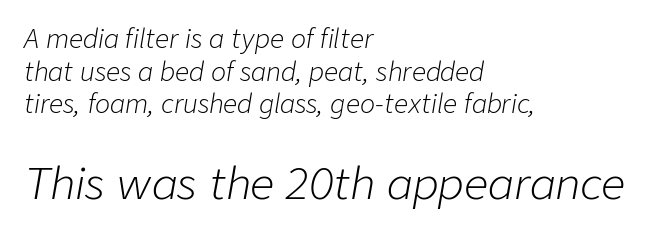
This sample uses plain, unmodified letter spacing. The text block is weighted toward the left margin, trailing off unevenly rightward. A student would notice the bottom passage is typeset larger than what precedes it. Quick note: interline space is typical. The passage shown is typed in a proportional face where columns would drift.
